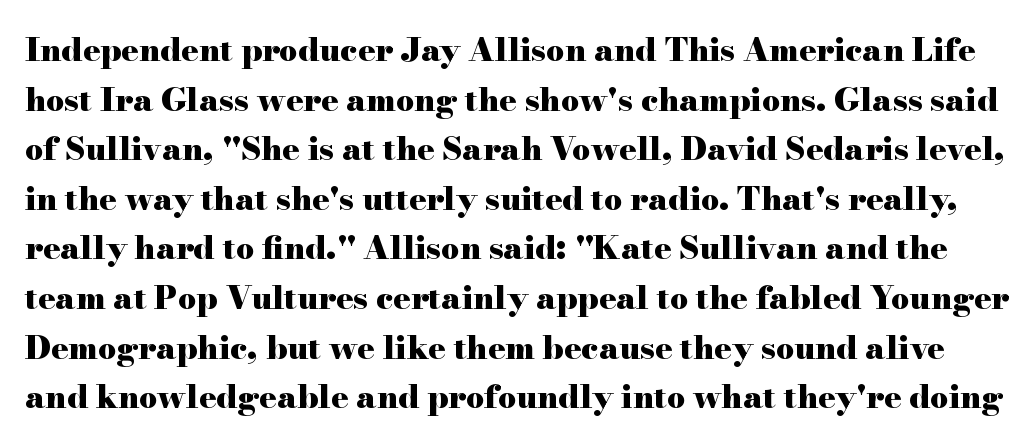
Q: Is the text bold? A: Yes.
Q: Is the text italic (slanted)? A: No, it is upright.
Q: Is the typeface a serif or a sans-serif typeface? A: Serif.
Q: Is the text underlined? A: No.
Q: Is the spacing between letters normal or unusually wide? A: Normal.
Q: Is the spacing between lines tight, normal or loose? A: Normal.
Q: Width (condensed, normal, or wide)? A: Wide.
Q: Stroke contrast? A: High.
Q: x-height? A: Small.
Q: Monospaced? A: No.
